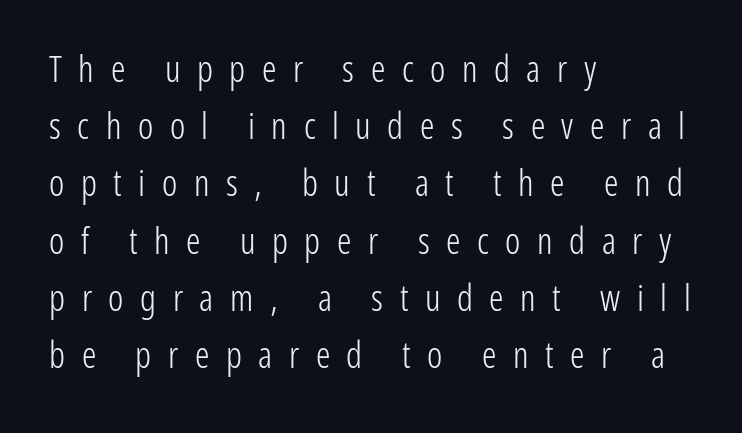
{"serif": "no", "italic": "no", "bold": "no", "weight": "light", "width": "condensed", "stroke_contrast": "low", "x_height": "medium", "monospaced": "no", "underline": "no", "align": "left", "line_spacing": "normal", "line_spacing_ratio": 1.59, "letter_spacing": "wide", "letter_spacing_em": 0.46, "glyph_px": 36}
